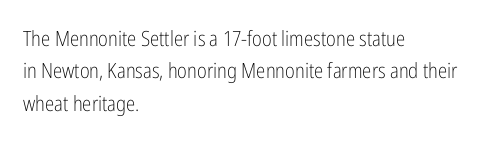
The image shows 21 px text type, upright; set left-aligned, normal line spacing (1.54x), normal letter spacing, not underlined.
